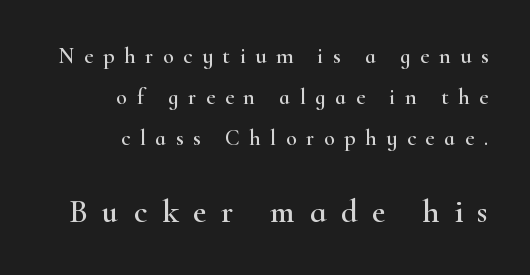
Q: Is the text italic (slanted)? A: No, it is upright.
Q: Is the typeface a serif or a sans-serif typeface? A: Serif.
Q: Is the text underlined? A: No.
Q: How is the paragraph aligned? A: Right-aligned.
Q: Is the spacing between letters normal or unusually wide? A: Unusually wide.
Q: Which block of text is set in a larger size, the first (top) or the second (bottom)? A: The second (bottom) one.
Q: Width (condensed, normal, or wide)? A: Wide.
Q: Stroke contrast? A: High.
Q: x-height? A: Small.
Q: Monospaced? A: No.
